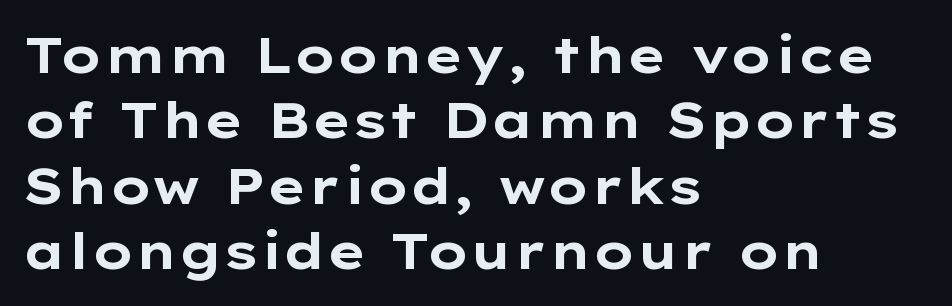
The image shows 50 px bold, wide sans-serif type, upright; set left-aligned, normal line spacing (1.31x), normal letter spacing, not underlined; low stroke contrast and a medium x-height.
